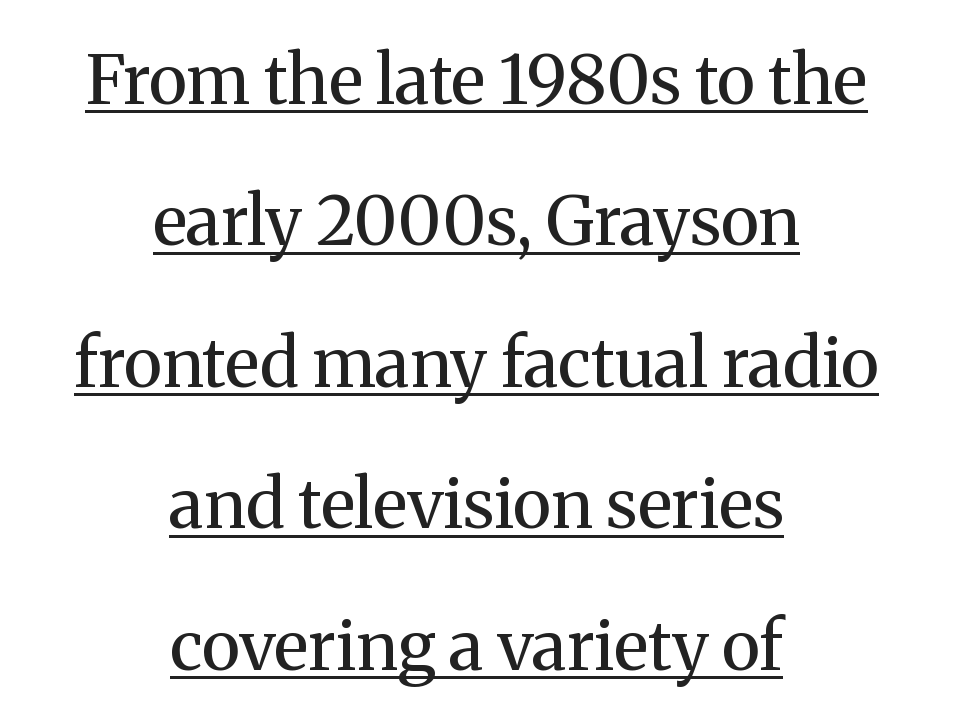
The weight tops out at a normal text grade. A typesetter would label this face a serif. Summary of vertical rhythm: relaxed, with wide interline spacing. Is there any slant? The stems are plumb. The rendering uses the underline text-decoration. Spacing verdict: proportional, widths tailored to each character.
